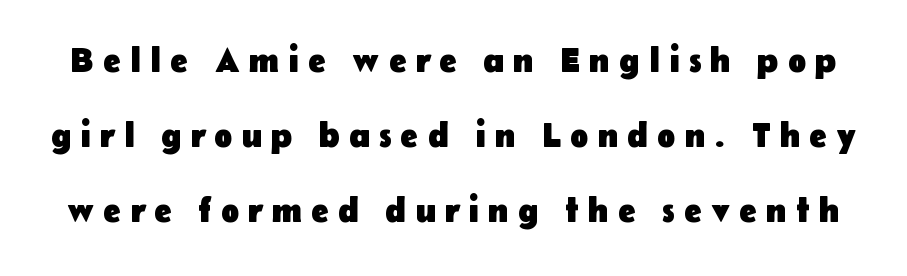
{"serif": "no", "italic": "no", "bold": "yes", "weight": "heavy", "width": "normal", "stroke_contrast": "low", "x_height": "medium", "monospaced": "no", "underline": "no", "line_spacing": "loose", "line_spacing_ratio": 2.21, "letter_spacing": "wide", "letter_spacing_em": 0.26, "glyph_px": 34}
